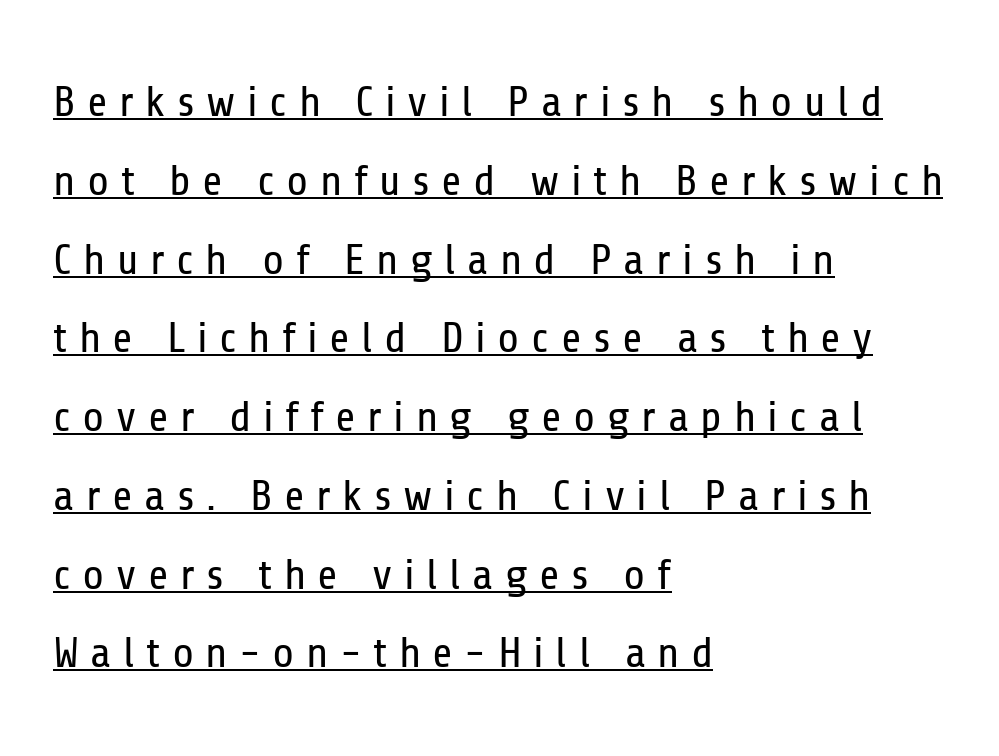
{"serif": "no", "italic": "no", "bold": "no", "weight": "regular", "width": "condensed", "stroke_contrast": "low", "x_height": "medium", "monospaced": "no", "underline": "yes", "align": "left", "line_spacing_ratio": 1.79, "letter_spacing": "wide", "letter_spacing_em": 0.26, "glyph_px": 44}
